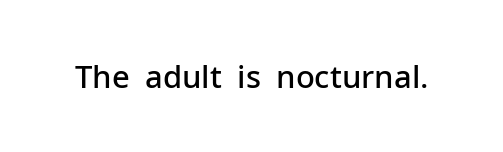
{"serif": "no", "italic": "no", "bold": "semi", "weight": "semibold", "width": "normal", "stroke_contrast": "low", "x_height": "medium", "monospaced": "no", "underline": "no", "letter_spacing": "normal", "letter_spacing_em": 0.0, "glyph_px": 31}
